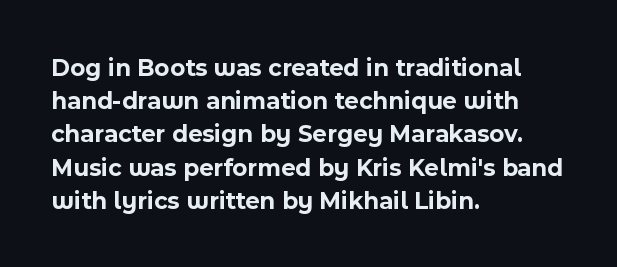
Q: Is the text bold? A: Yes.
Q: Is the text italic (slanted)? A: No, it is upright.
Q: Is the text underlined? A: No.
Q: How is the paragraph aligned? A: Left-aligned.
Q: Is the spacing between letters normal or unusually wide? A: Normal.
Q: Is the spacing between lines tight, normal or loose? A: Normal.
